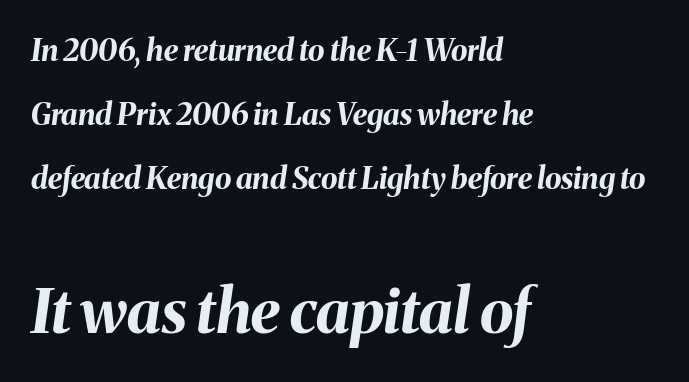
Q: Is the text bold? A: Yes.
Q: Is the text italic (slanted)? A: Yes, it leans right by about 8 degrees.
Q: Is the text underlined? A: No.
Q: How is the paragraph aligned? A: Left-aligned.
Q: Is the spacing between letters normal or unusually wide? A: Normal.
Q: Is the spacing between lines tight, normal or loose? A: Loose.
Q: Which block of text is set in a larger size, the first (top) or the second (bottom)? A: The second (bottom) one.
Q: Width (condensed, normal, or wide)? A: Normal.
Q: Stroke contrast? A: Medium.
Q: x-height? A: Medium.
Q: Monospaced? A: No.
